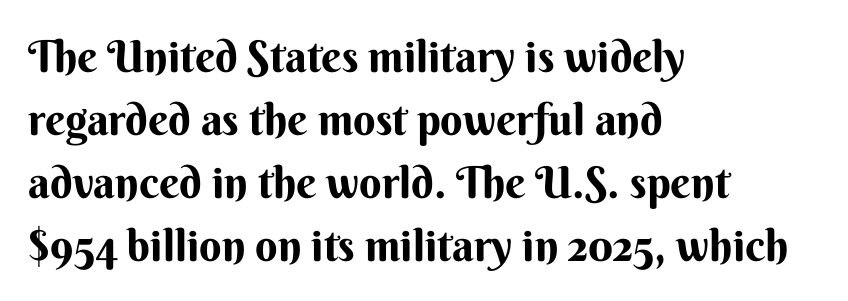
Q: Is the text bold? A: Yes.
Q: Is the text italic (slanted)? A: No, it is upright.
Q: Is the typeface a serif or a sans-serif typeface? A: Sans-serif.
Q: Is the text underlined? A: No.
Q: How is the paragraph aligned? A: Left-aligned.
Q: Is the spacing between letters normal or unusually wide? A: Normal.
Q: Is the spacing between lines tight, normal or loose? A: Normal.
Q: Width (condensed, normal, or wide)? A: Normal.
Q: Stroke contrast? A: Medium.
Q: x-height? A: Small.
Q: Monospaced? A: No.
